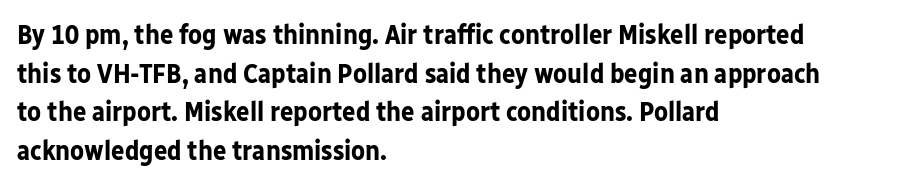
{"serif": "no", "italic": "no", "bold": "yes", "weight": "bold", "width": "normal", "stroke_contrast": "low", "x_height": "medium", "monospaced": "no", "underline": "no", "align": "left", "line_spacing": "normal", "line_spacing_ratio": 1.38, "letter_spacing": "normal", "letter_spacing_em": 0.0, "glyph_px": 28}
